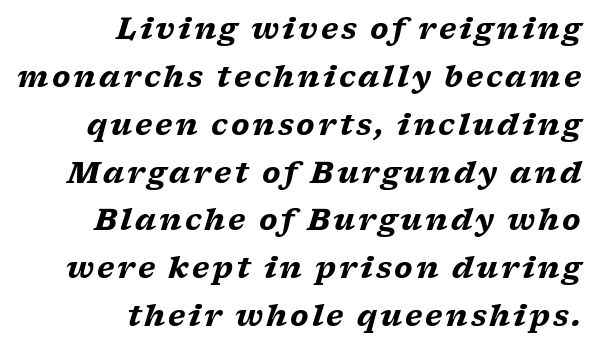
The image shows 29 px heavy, wide serif type, italic (leaning right); set right-aligned, normal line spacing (1.65x), not underlined; low stroke contrast and a medium x-height.
